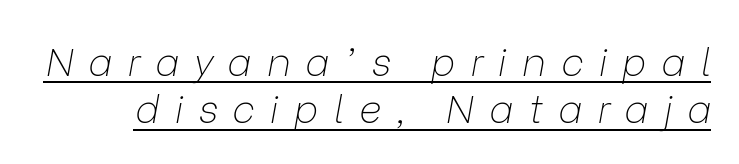
Q: Is the text bold? A: No.
Q: Is the text italic (slanted)? A: Yes, it leans right by about 9 degrees.
Q: Is the text underlined? A: Yes.
Q: Is the spacing between letters normal or unusually wide? A: Unusually wide.
Q: Width (condensed, normal, or wide)? A: Normal.
Q: Stroke contrast? A: Low.
Q: x-height? A: Medium.
Q: Monospaced? A: No.
